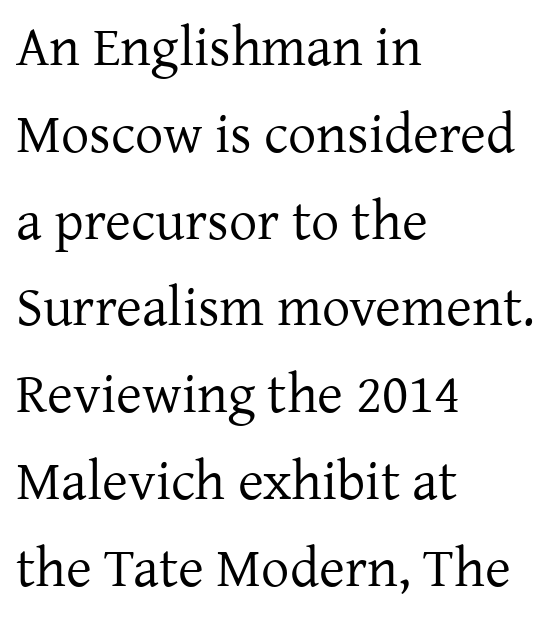
{"serif": "yes", "italic": "no", "bold": "no", "weight": "regular", "width": "normal", "stroke_contrast": "low", "x_height": "medium", "monospaced": "no", "underline": "no", "align": "left", "line_spacing": "normal", "line_spacing_ratio": 1.55, "letter_spacing": "normal", "letter_spacing_em": 0.0, "glyph_px": 56}
